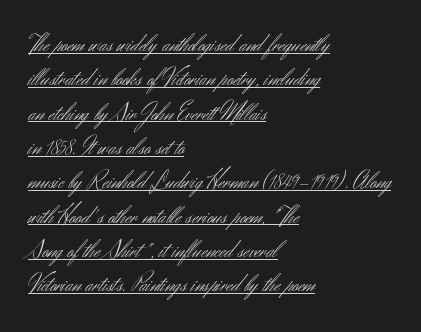
{"bold": "no", "underline": "yes", "align": "left", "line_spacing": "normal", "line_spacing_ratio": 1.43, "letter_spacing": "normal", "letter_spacing_em": 0.0, "glyph_px": 24}
